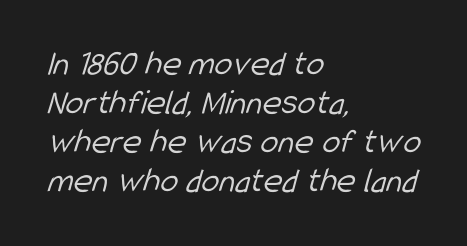
Weight class: somewhere from thin through regular. One-word summary of the alignment: left. Each word holds together tightly as a unit, with standard inter-letter gaps. The passage shown is not underscored anywhere.
